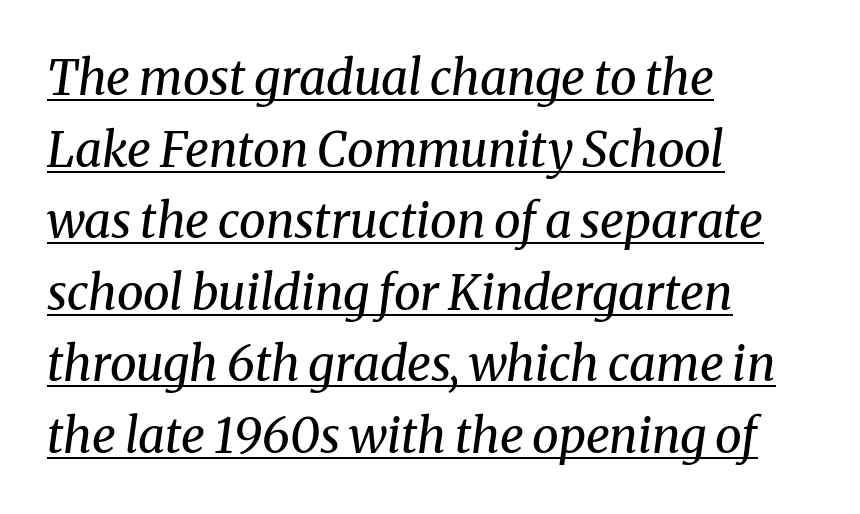
{"serif": "yes", "italic": "yes", "lean": "right", "slant_degrees": 8, "bold": "no", "weight": "regular", "width": "normal", "stroke_contrast": "medium", "x_height": "medium", "monospaced": "no", "underline": "yes", "align": "left", "line_spacing": "normal", "line_spacing_ratio": 1.49, "letter_spacing": "normal", "letter_spacing_em": 0.0, "glyph_px": 48}
